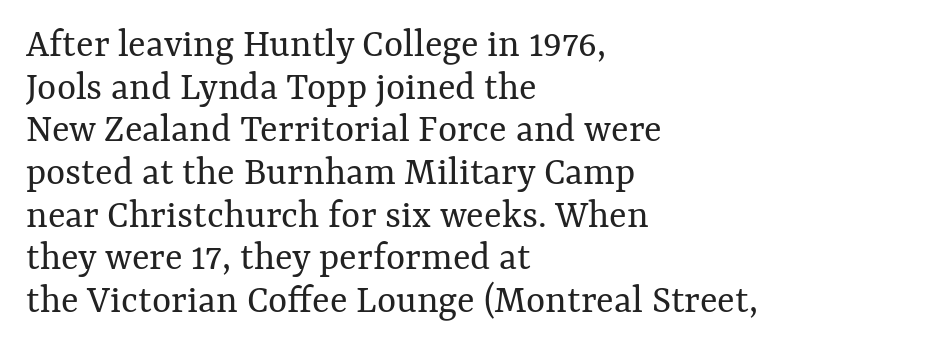
{"italic": "no", "bold": "no", "weight": "regular", "width": "normal", "stroke_contrast": "medium", "x_height": "medium", "monospaced": "no", "underline": "no", "align": "left", "line_spacing": "tight", "line_spacing_ratio": 1.04, "letter_spacing": "normal", "letter_spacing_em": 0.0, "glyph_px": 41}
